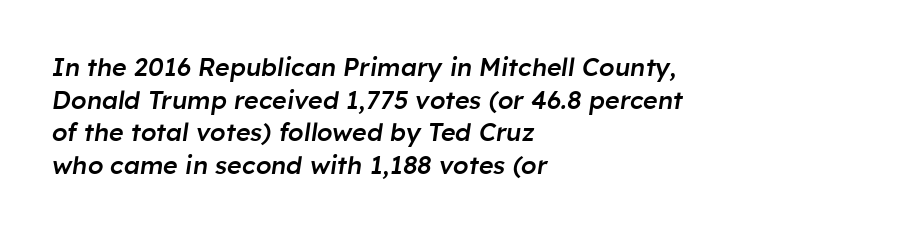
The image shows 25 px text type, italic (leaning right); set left-aligned, normal line spacing (1.31x), normal letter spacing, not underlined.
